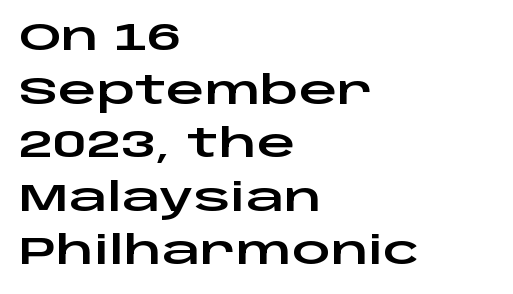
The image shows 38 px wide sans-serif type, upright; set left-aligned, normal line spacing (1.41x), normal letter spacing, not underlined; low stroke contrast and a large x-height.
